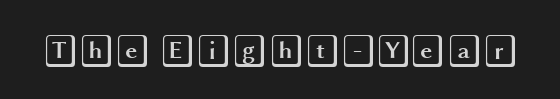
{"italic": "no", "width": "wide", "x_height": "large", "underline": "no", "letter_spacing": "normal", "letter_spacing_em": 0.0, "glyph_px": 33}
